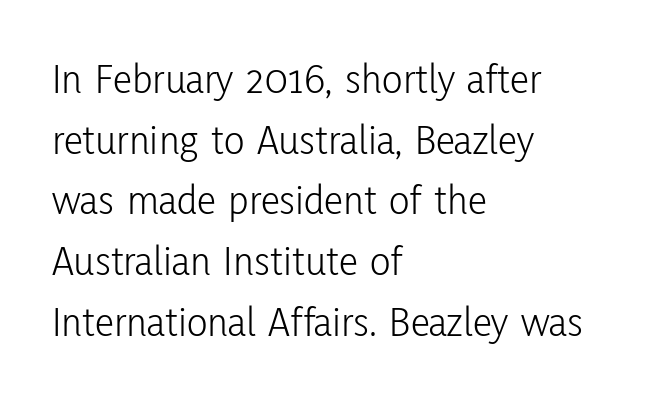
Q: Is the text bold? A: No.
Q: Is the text italic (slanted)? A: No, it is upright.
Q: Is the typeface a serif or a sans-serif typeface? A: Sans-serif.
Q: Is the text underlined? A: No.
Q: How is the paragraph aligned? A: Left-aligned.
Q: Is the spacing between letters normal or unusually wide? A: Normal.
Q: Is the spacing between lines tight, normal or loose? A: Normal.
Q: Width (condensed, normal, or wide)? A: Condensed.
Q: Stroke contrast? A: Low.
Q: x-height? A: Medium.
Q: Monospaced? A: No.
